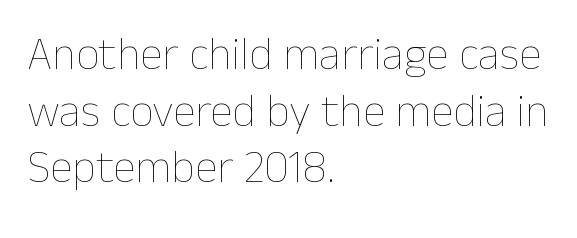
Q: Is the text bold? A: No.
Q: Is the text italic (slanted)? A: No, it is upright.
Q: Is the text underlined? A: No.
Q: How is the paragraph aligned? A: Left-aligned.
Q: Is the spacing between letters normal or unusually wide? A: Normal.
Q: Width (condensed, normal, or wide)? A: Normal.
Q: Stroke contrast? A: Low.
Q: x-height? A: Medium.
Q: Monospaced? A: No.
